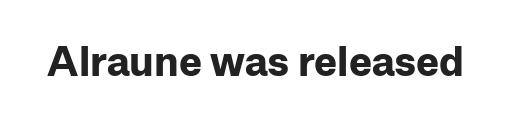
{"serif": "no", "italic": "no", "bold": "yes", "weight": "bold", "width": "normal", "stroke_contrast": "low", "x_height": "medium", "monospaced": "no", "underline": "no", "letter_spacing": "normal", "letter_spacing_em": 0.0, "glyph_px": 43}
